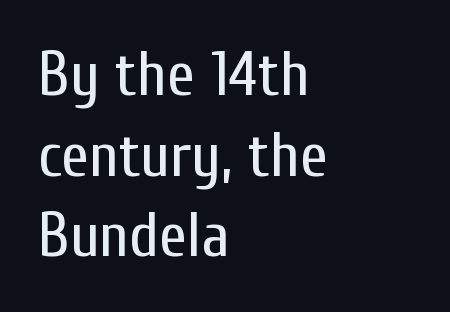
Q: Is the text bold? A: No.
Q: Is the text italic (slanted)? A: No, it is upright.
Q: Is the typeface a serif or a sans-serif typeface? A: Sans-serif.
Q: Is the text underlined? A: No.
Q: How is the paragraph aligned? A: Left-aligned.
Q: Is the spacing between letters normal or unusually wide? A: Normal.
Q: Is the spacing between lines tight, normal or loose? A: Normal.
Q: Width (condensed, normal, or wide)? A: Condensed.
Q: Stroke contrast? A: Low.
Q: x-height? A: Medium.
Q: Monospaced? A: No.
